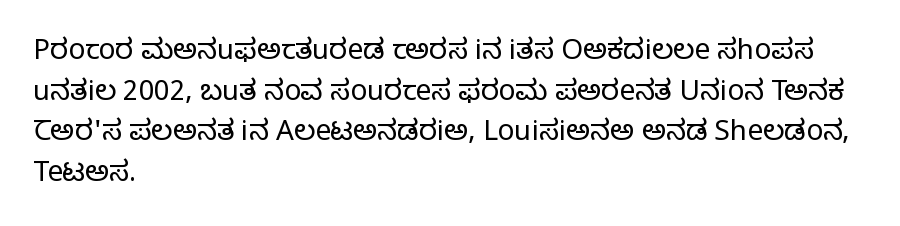
The image shows 28 px regular-weight serif type, upright; set left-aligned, normal line spacing (1.45x), normal letter spacing, not underlined; low stroke contrast and a large x-height.
